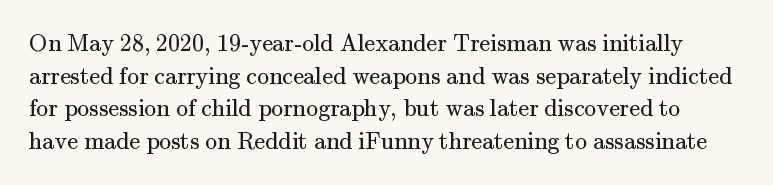
{"italic": "no", "bold": "no", "underline": "no", "line_spacing": "normal", "line_spacing_ratio": 1.36, "letter_spacing": "normal", "letter_spacing_em": 0.0, "glyph_px": 24}
